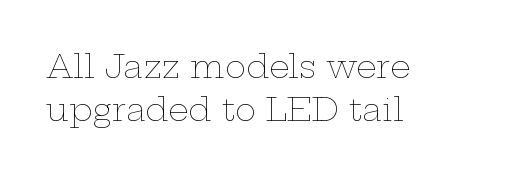
The image shows 32 px thin, wide type, upright; set left-aligned, normal line spacing (1.35x), normal letter spacing, not underlined; low stroke contrast and a medium x-height.
